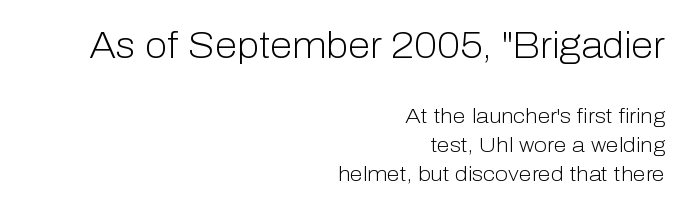
The letters in the upper block stand taller than those in the block below. The lettering holds an erect, upright posture throughout. The passage shown is typeset with a sans-serif family. The gaps between neighbouring characters are ordinary and unremarkable. Reading down the block, your eye finds every line finishing at a fixed right position. The characters are drawn with everyday or finer stroke widths.
